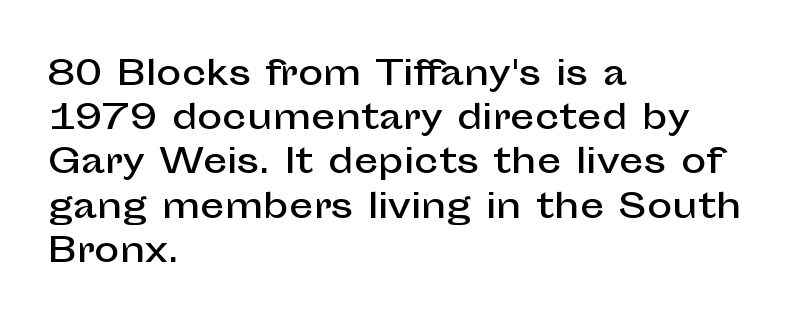
{"serif": "no", "italic": "no", "width": "normal", "stroke_contrast": "low", "x_height": "medium", "monospaced": "no", "underline": "no", "align": "left", "line_spacing": "normal", "line_spacing_ratio": 1.3, "letter_spacing": "normal", "letter_spacing_em": 0.0, "glyph_px": 34}
